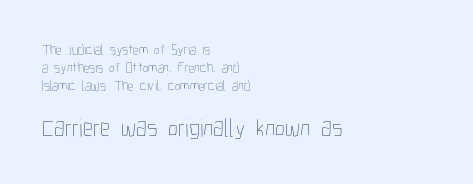
Q: Is the text bold? A: No.
Q: Is the text italic (slanted)? A: No, it is upright.
Q: Is the text underlined? A: No.
Q: How is the paragraph aligned? A: Left-aligned.
Q: Is the spacing between letters normal or unusually wide? A: Normal.
Q: Is the spacing between lines tight, normal or loose? A: Normal.
Q: Which block of text is set in a larger size, the first (top) or the second (bottom)? A: The second (bottom) one.
